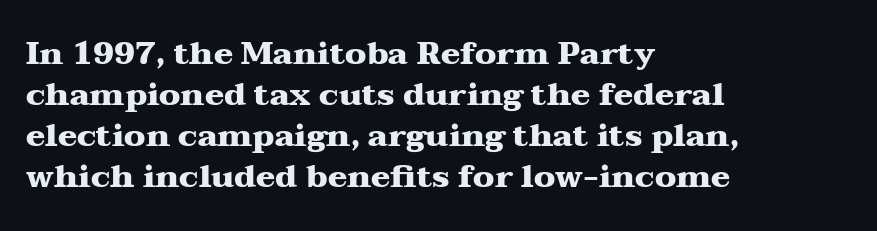
{"serif": "yes", "italic": "no", "bold": "yes", "weight": "heavy", "width": "wide", "stroke_contrast": "medium", "x_height": "medium", "monospaced": "no", "underline": "no", "align": "left", "line_spacing": "normal", "line_spacing_ratio": 1.28, "letter_spacing": "normal", "letter_spacing_em": 0.0, "glyph_px": 32}
